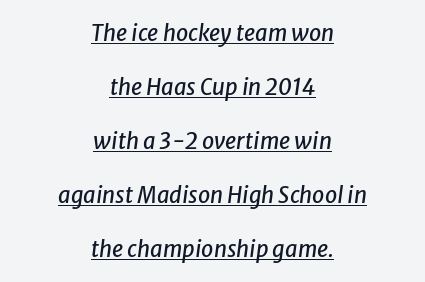
The face used here is rendered with its standard letterfit. Does a line run under the words? Yes, clearly. The rendering uses a large line-height, opening up the rows. In terms of posture, this sample is oblique. A centered setting, common on invitations and titles, is used for this passage.
